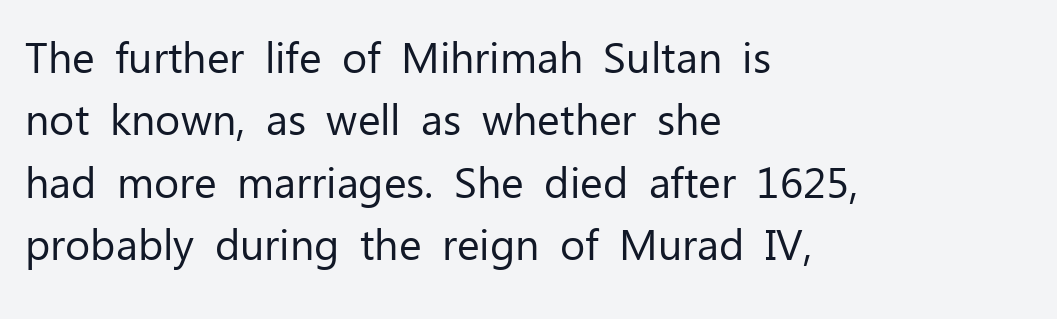
There is no visible air inserted between adjacent glyphs. When letters stand straight like this, we call the style roman or upright. Weight: regular or lighter. Students, observe: this is what conventionally led text looks like.
